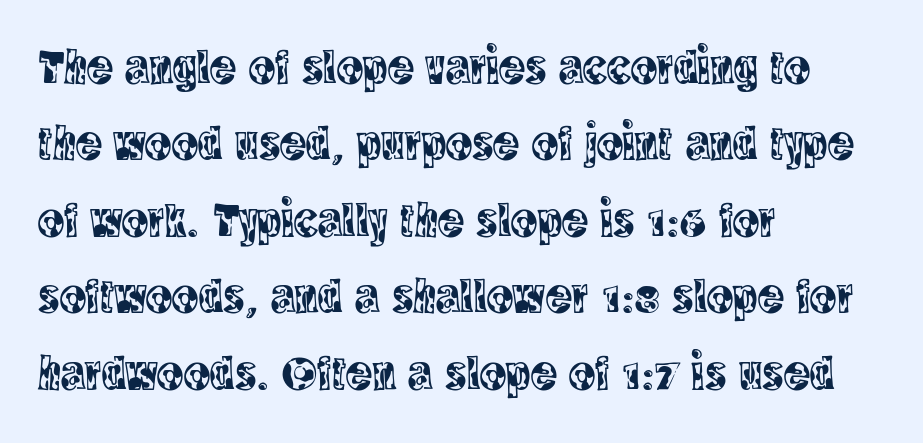
The text block is weighted toward the left margin, trailing off unevenly rightward. You could call the tracking neutral — neither tight nor loose. Tall strokes in this sample are plumb rather than angled. The leading is moderate, giving the passage an even texture.
